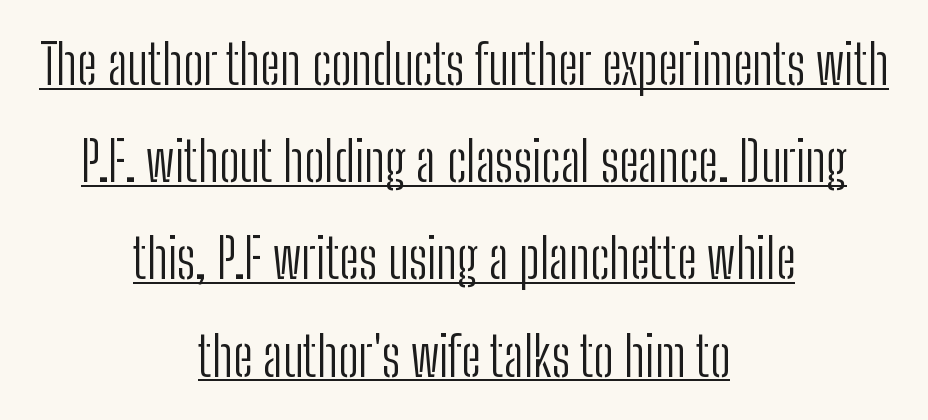
The image shows 54 px light, condensed sans-serif type, upright; set centered, line spacing 1.8x, normal letter spacing, underlined; low stroke contrast and a medium x-height.
